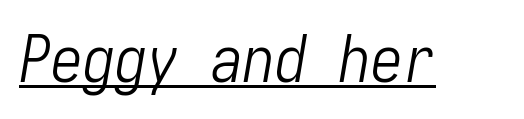
The rendering uses the underline text-decoration. This reads as an unemphasized weight, regular at the heaviest. Observe the lean: these are italic letterforms. How are the letters spaced? Ordinarily, with no added tracking.
